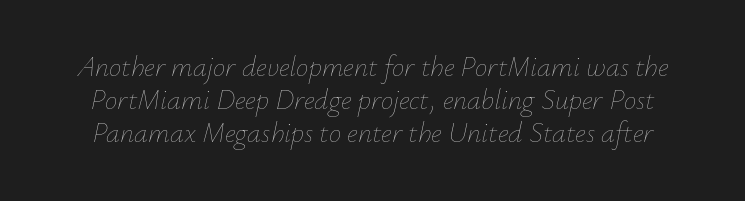
{"italic": "yes", "lean": "right", "slant_degrees": 12, "bold": "no", "weight": "thin", "width": "normal", "stroke_contrast": "low", "x_height": "small", "monospaced": "no", "underline": "no", "line_spacing_ratio": 1.17, "letter_spacing": "normal", "letter_spacing_em": 0.0, "glyph_px": 28}
